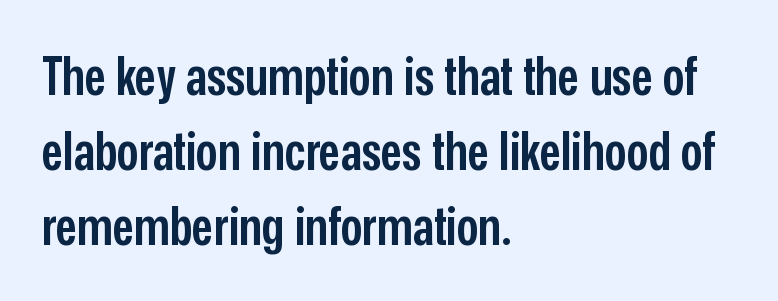
{"serif": "no", "italic": "no", "bold": "semi", "weight": "semibold", "width": "condensed", "stroke_contrast": "low", "x_height": "medium", "monospaced": "no", "underline": "no", "align": "left", "line_spacing": "normal", "line_spacing_ratio": 1.39, "letter_spacing": "normal", "letter_spacing_em": 0.0, "glyph_px": 54}
